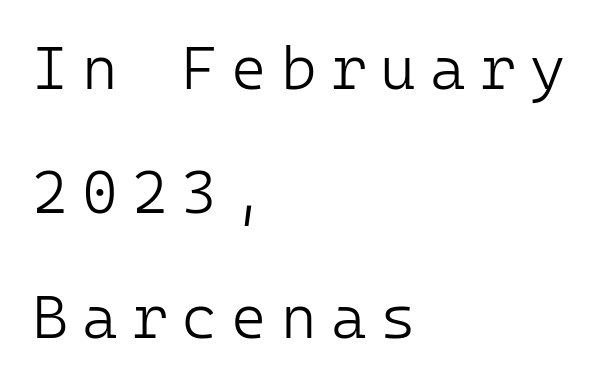
The image shows 61 px light sans-serif type, upright, monospaced; set left-aligned, loose line spacing (2.04x), unusually wide letter spacing (+0.23 em), not underlined; low stroke contrast and a medium x-height.
